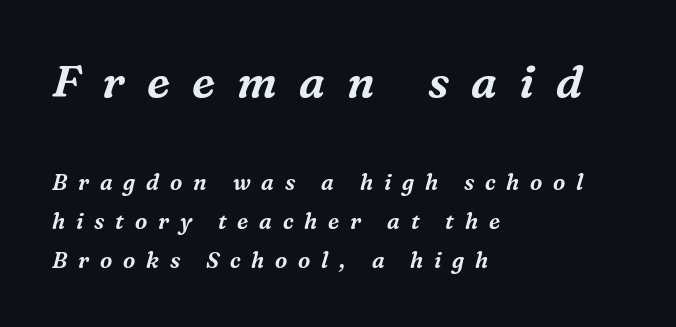
Q: Is the text italic (slanted)? A: Yes, it leans right by about 16 degrees.
Q: Is the typeface a serif or a sans-serif typeface? A: Serif.
Q: Is the text underlined? A: No.
Q: How is the paragraph aligned? A: Left-aligned.
Q: Is the spacing between letters normal or unusually wide? A: Unusually wide.
Q: Which block of text is set in a larger size, the first (top) or the second (bottom)? A: The first (top) one.
Q: Width (condensed, normal, or wide)? A: Normal.
Q: Stroke contrast? A: Medium.
Q: x-height? A: Medium.
Q: Monospaced? A: No.
